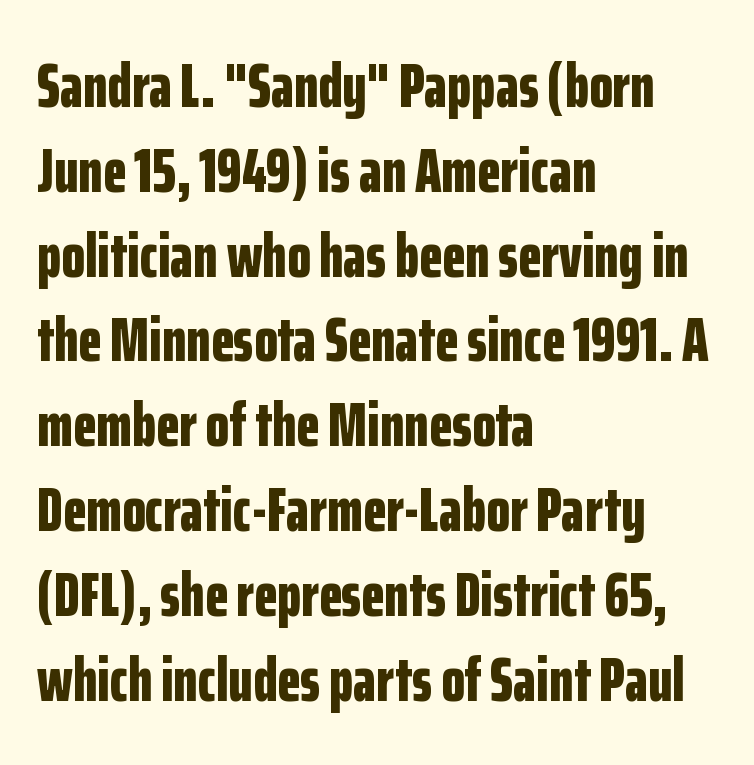
Q: Is the text bold? A: Yes.
Q: Is the text italic (slanted)? A: No, it is upright.
Q: Is the typeface a serif or a sans-serif typeface? A: Sans-serif.
Q: Is the text underlined? A: No.
Q: How is the paragraph aligned? A: Left-aligned.
Q: Is the spacing between letters normal or unusually wide? A: Normal.
Q: Is the spacing between lines tight, normal or loose? A: Normal.
Q: Width (condensed, normal, or wide)? A: Condensed.
Q: Stroke contrast? A: Low.
Q: x-height? A: Medium.
Q: Monospaced? A: No.
